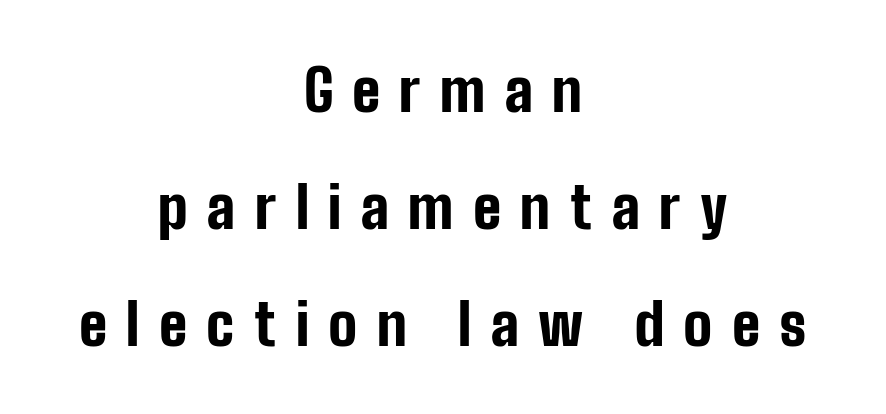
Which margin do the lines hug? Neither — every line sits in the middle. The rendering uses natural spacing where letterforms have individual widths. Type style note: lacks serifs. Decoration check: the copy has no underline. Strokes here are thick enough to call this a true bold.
